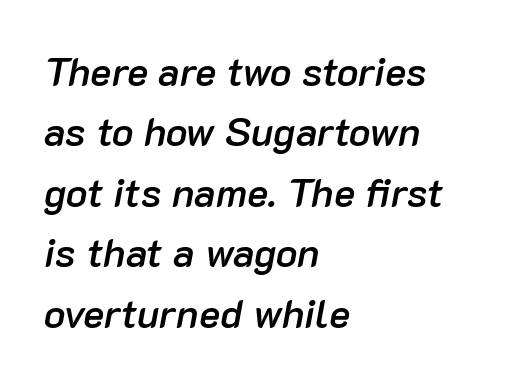
In terms of posture, this sample is oblique. Descenders are the only things crossing below the line. Spacing verdict: proportional, widths tailored to each character. Does the weight exceed regular? Yes, but only to semibold.
